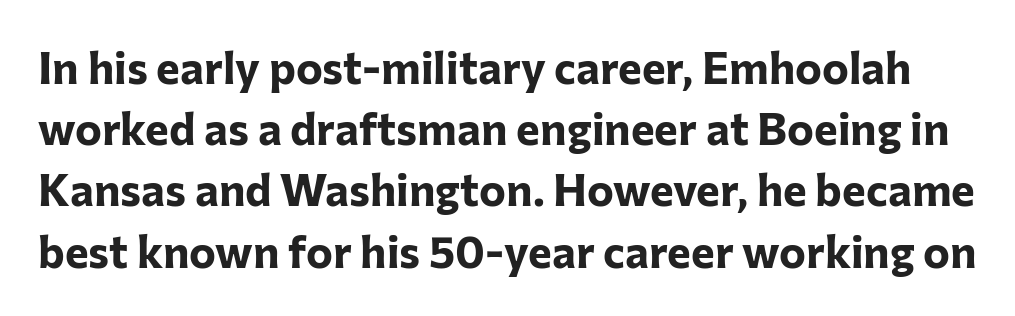
{"serif": "no", "italic": "no", "bold": "yes", "weight": "bold", "width": "normal", "stroke_contrast": "low", "x_height": "medium", "monospaced": "no", "underline": "no", "line_spacing": "normal", "line_spacing_ratio": 1.36, "letter_spacing": "normal", "letter_spacing_em": 0.0, "glyph_px": 45}
